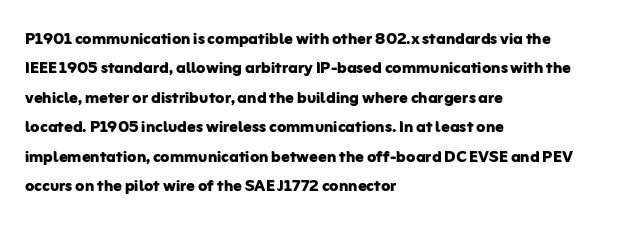
Posture: upright roman. Underlining? Definitely not there. Each line starts at the same left margin while the right side varies. Stroke thickness is high; the sample reads as a true bold. The block of text has a typical density, with ordinary space between rows.
